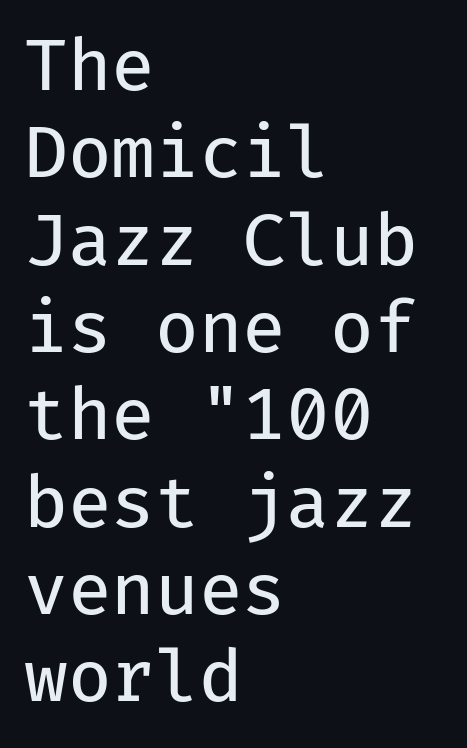
The image shows 71 px regular-weight sans-serif type, upright, monospaced; set left-aligned, line spacing 1.23x, normal letter spacing, not underlined; low stroke contrast and a medium x-height.
